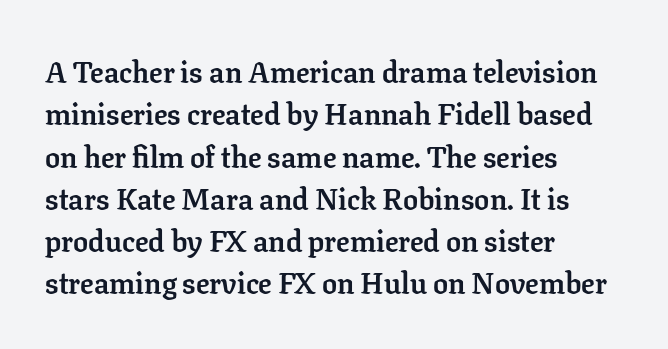
Font category for this specimen: serif. You can tell it's not italic because the verticals are truly vertical. The type is set solid horizontally, with unmodified tracking. Any mark beneath the type? The region is blank.
